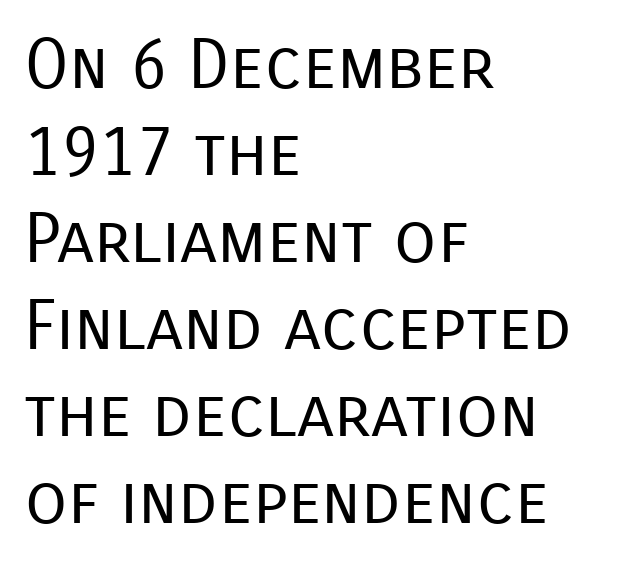
Each letter keeps its own natural width here, so spacing adapts to shape. The line-height multiplier appears to be the usual default. No chunkiness to these letters — they're not bold. I'd call this a sans setting — the letters go barefoot. The lines in this sample share a left origin and differ only in where they stop.
